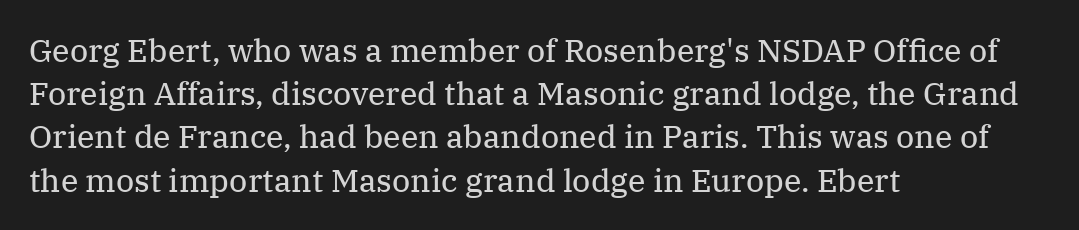
Q: Is the text bold? A: No.
Q: Is the text italic (slanted)? A: No, it is upright.
Q: Is the typeface a serif or a sans-serif typeface? A: Serif.
Q: Is the text underlined? A: No.
Q: How is the paragraph aligned? A: Left-aligned.
Q: Is the spacing between letters normal or unusually wide? A: Normal.
Q: Is the spacing between lines tight, normal or loose? A: Normal.
Q: Width (condensed, normal, or wide)? A: Normal.
Q: Stroke contrast? A: Medium.
Q: x-height? A: Medium.
Q: Monospaced? A: No.
